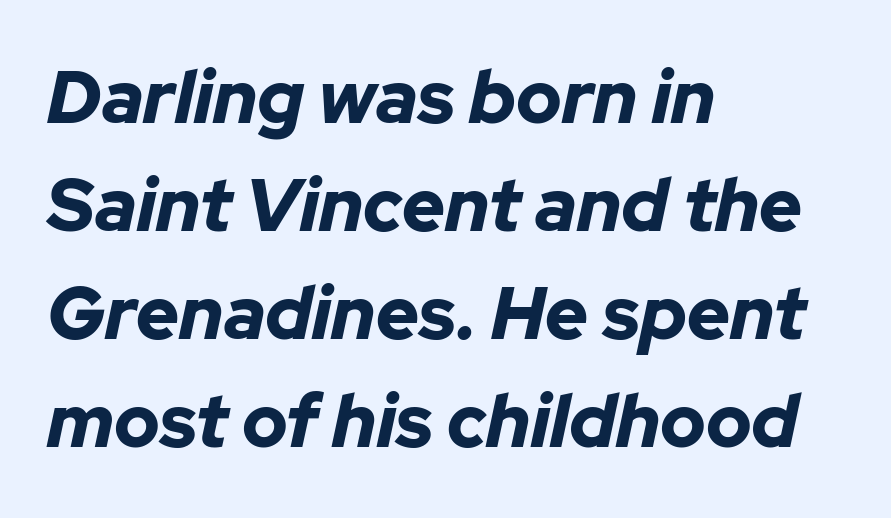
Q: Is the text bold? A: Yes.
Q: Is the text italic (slanted)? A: Yes, it leans right by about 12 degrees.
Q: Is the text underlined? A: No.
Q: How is the paragraph aligned? A: Left-aligned.
Q: Is the spacing between letters normal or unusually wide? A: Normal.
Q: Is the spacing between lines tight, normal or loose? A: Normal.
Q: Width (condensed, normal, or wide)? A: Normal.
Q: Stroke contrast? A: Low.
Q: x-height? A: Medium.
Q: Monospaced? A: No.
